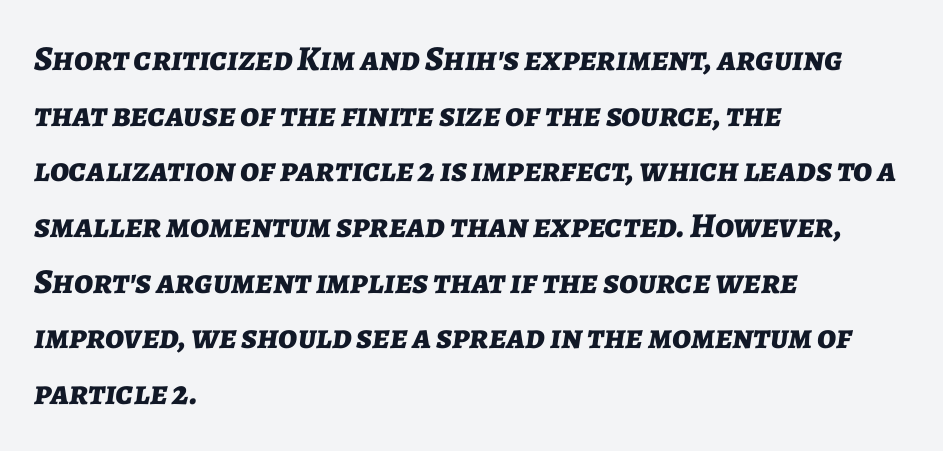
Left-aligned paragraph, ragged on the right. Tracking here is standard; glyphs follow each other at the usual distance. An italicized treatment has been applied to the whole sample. No word sits above an underline.
